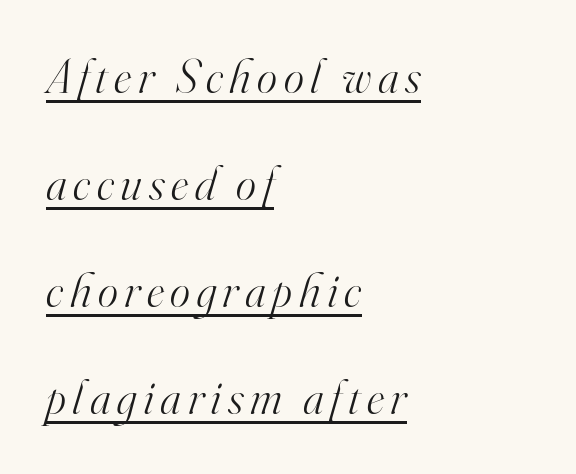
{"serif": "yes", "italic": "yes", "lean": "right", "slant_degrees": 16, "bold": "no", "weight": "light", "width": "normal", "stroke_contrast": "high", "x_height": "small", "monospaced": "no", "underline": "yes", "align": "left", "line_spacing": "loose", "line_spacing_ratio": 2.23, "glyph_px": 48}
